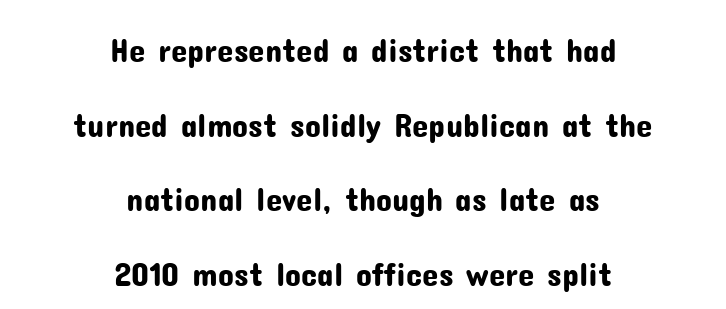
The image shows 33 px sans-serif type, upright; set centered, loose line spacing (2.26x), normal letter spacing, not underlined; low stroke contrast and a medium x-height.
